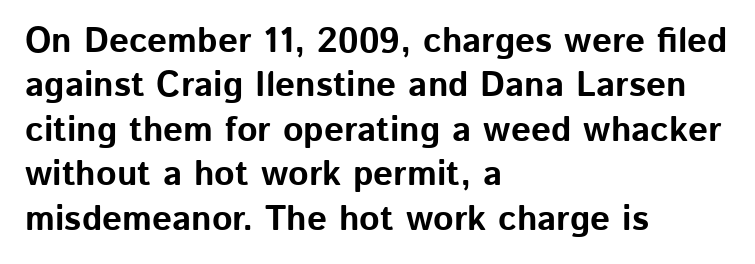
Q: Is the text bold? A: Yes.
Q: Is the text italic (slanted)? A: No, it is upright.
Q: Is the typeface a serif or a sans-serif typeface? A: Sans-serif.
Q: Is the text underlined? A: No.
Q: How is the paragraph aligned? A: Left-aligned.
Q: Is the spacing between letters normal or unusually wide? A: Normal.
Q: Is the spacing between lines tight, normal or loose? A: Normal.
Q: Width (condensed, normal, or wide)? A: Normal.
Q: Stroke contrast? A: Low.
Q: x-height? A: Medium.
Q: Monospaced? A: No.
